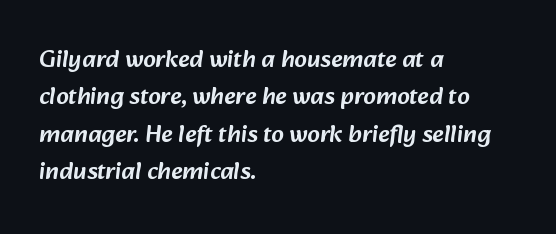
Q: Is the text underlined? A: No.
Q: How is the paragraph aligned? A: Left-aligned.
Q: Is the spacing between letters normal or unusually wide? A: Normal.
Q: Is the spacing between lines tight, normal or loose? A: Normal.
